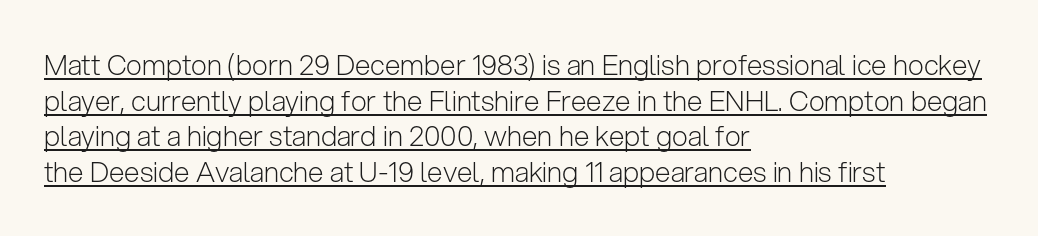
{"serif": "no", "italic": "no", "bold": "no", "weight": "light", "width": "normal", "stroke_contrast": "low", "x_height": "medium", "monospaced": "no", "underline": "yes", "align": "left", "line_spacing": "normal", "line_spacing_ratio": 1.27, "letter_spacing": "normal", "letter_spacing_em": 0.0, "glyph_px": 28}
